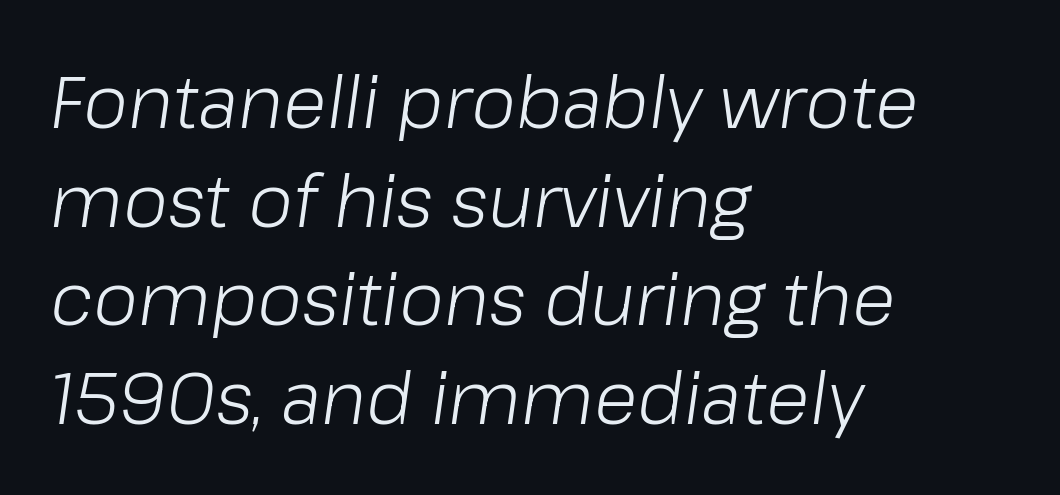
{"italic": "yes", "lean": "right", "slant_degrees": 8, "bold": "no", "weight": "light", "width": "normal", "stroke_contrast": "low", "x_height": "medium", "monospaced": "no", "underline": "no", "align": "left", "line_spacing": "normal", "line_spacing_ratio": 1.37, "letter_spacing": "normal", "letter_spacing_em": 0.0, "glyph_px": 72}
